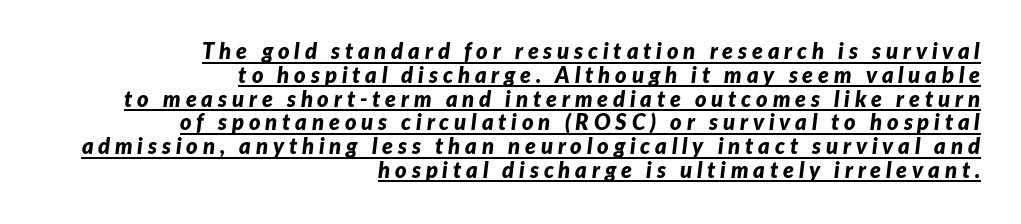
Every word sits above its own underline. The gaps between neighbouring characters are conspicuously large. Tightly led — the rows are bunched. The paragraph has a hard right edge and a soft left edge.
